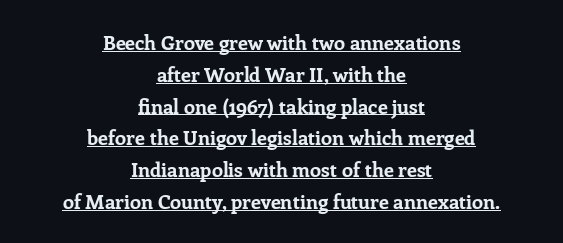
{"italic": "no", "bold": "yes", "underline": "yes", "align": "center", "line_spacing": "normal", "line_spacing_ratio": 1.59, "letter_spacing": "normal", "letter_spacing_em": 0.0, "glyph_px": 20}
